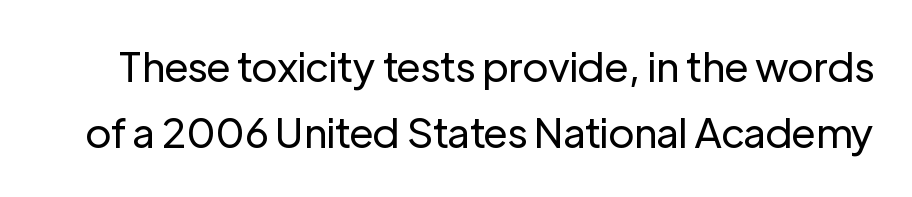
The image shows 41 px regular-weight sans-serif type, upright; set normal line spacing (1.62x), normal letter spacing, not underlined; low stroke contrast and a medium x-height.
